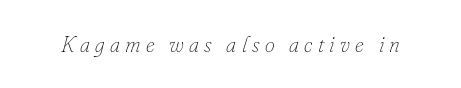
{"italic": "yes", "lean": "right", "slant_degrees": 16, "bold": "no", "underline": "no", "letter_spacing": "wide", "letter_spacing_em": 0.24, "glyph_px": 22}
